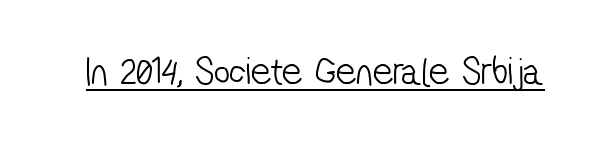
Classification — sans serif. There is no visible air inserted between adjacent glyphs. Stems here are at most as thick as an everyday book face. Looks like regular typesetting: each glyph gets only the width it needs. The typesetter has applied underlining to the passage shown.
